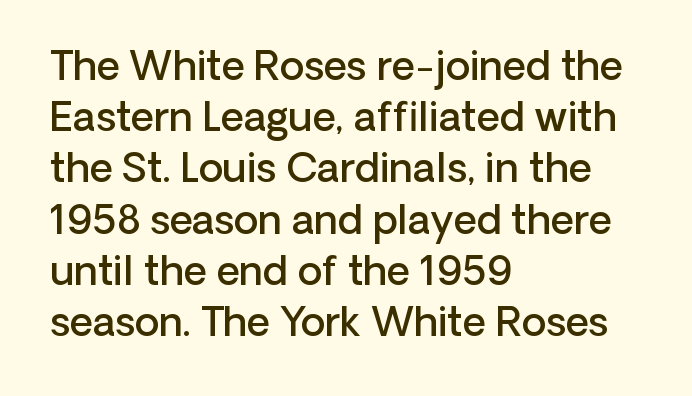
{"serif": "no", "italic": "no", "bold": "semi", "weight": "semibold", "width": "normal", "stroke_contrast": "low", "x_height": "medium", "monospaced": "no", "underline": "no", "align": "left", "line_spacing": "normal", "line_spacing_ratio": 1.28, "letter_spacing": "normal", "letter_spacing_em": 0.0, "glyph_px": 40}
